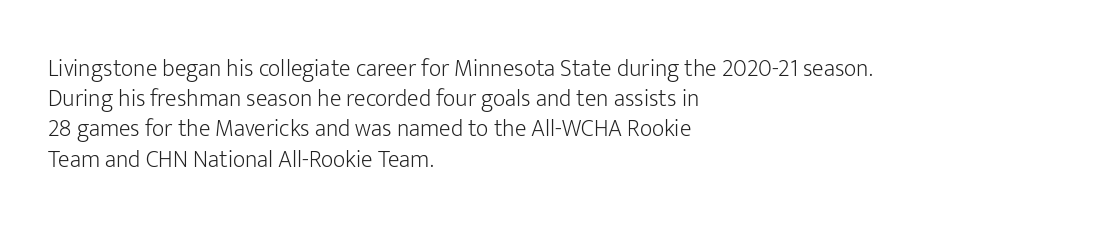
Q: Is the text bold? A: No.
Q: Is the text italic (slanted)? A: No, it is upright.
Q: Is the text underlined? A: No.
Q: How is the paragraph aligned? A: Left-aligned.
Q: Is the spacing between letters normal or unusually wide? A: Normal.
Q: Is the spacing between lines tight, normal or loose? A: Normal.
